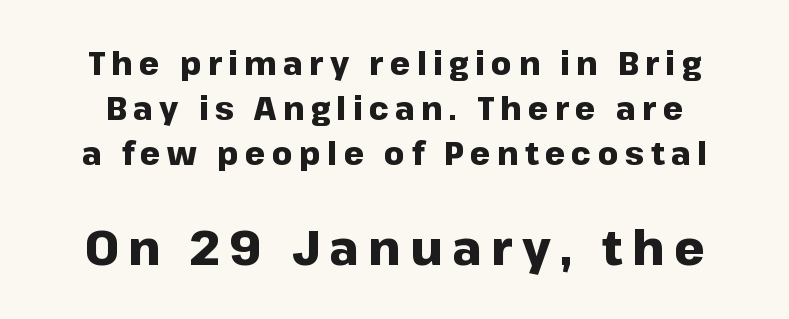
Q: Is the text bold? A: Yes.
Q: Is the text italic (slanted)? A: No, it is upright.
Q: Is the typeface a serif or a sans-serif typeface? A: Sans-serif.
Q: Is the text underlined? A: No.
Q: Is the spacing between letters normal or unusually wide? A: Unusually wide.
Q: Is the spacing between lines tight, normal or loose? A: Normal.
Q: Which block of text is set in a larger size, the first (top) or the second (bottom)? A: The second (bottom) one.
Q: Width (condensed, normal, or wide)? A: Normal.
Q: Stroke contrast? A: Low.
Q: x-height? A: Medium.
Q: Monospaced? A: No.
